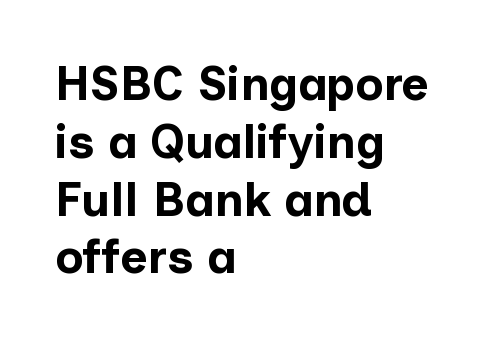
The image shows 47 px bold sans-serif type, upright; set left-aligned, line spacing 1.23x, normal letter spacing, not underlined; low stroke contrast and a medium x-height.
